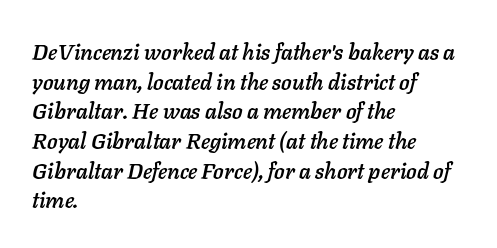
Tall strokes in this sample are angled rather than plumb. Line beginnings align vertically; line endings do not. Regular leading. The passage shown has conventional tracking throughout. Any mark beneath the type? The region is blank.
